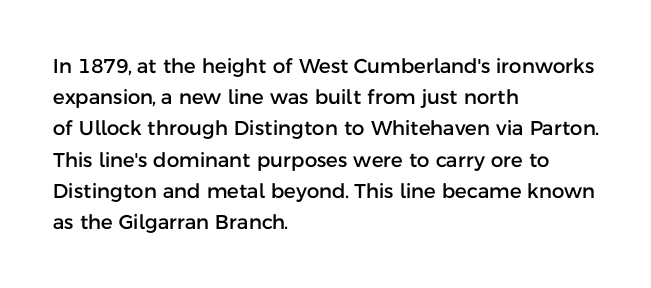
Q: Is the text italic (slanted)? A: No, it is upright.
Q: Is the text underlined? A: No.
Q: How is the paragraph aligned? A: Left-aligned.
Q: Is the spacing between letters normal or unusually wide? A: Normal.
Q: Is the spacing between lines tight, normal or loose? A: Normal.
